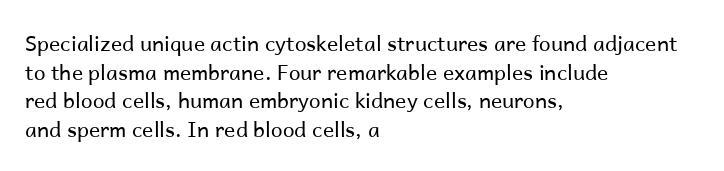
Line beginnings align vertically; line endings do not. Whoever set this chose a conventional vertical rhythm. Stroke mass is kept to a normal reading level or below. Nobody touched the tracking dial on this one.
